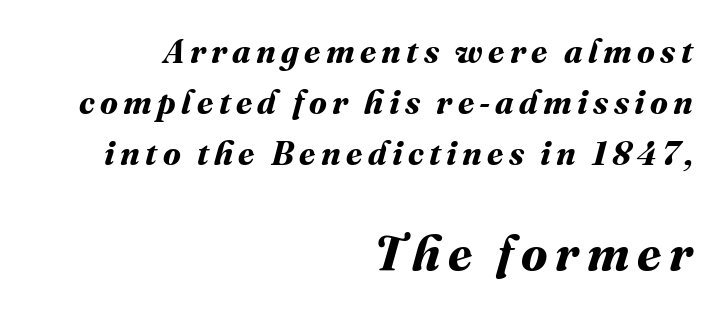
Q: Is the text bold? A: Yes.
Q: Is the text underlined? A: No.
Q: How is the paragraph aligned? A: Right-aligned.
Q: Is the spacing between lines tight, normal or loose? A: Normal.
Q: Which block of text is set in a larger size, the first (top) or the second (bottom)? A: The second (bottom) one.
Q: Width (condensed, normal, or wide)? A: Normal.
Q: Stroke contrast? A: Medium.
Q: x-height? A: Medium.
Q: Monospaced? A: No.
